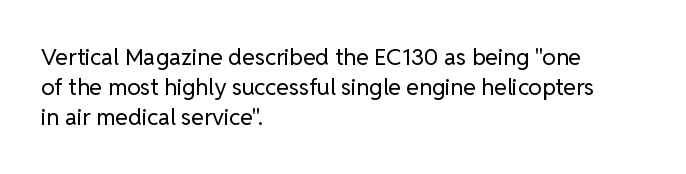
Teacher's note: observe the even left margin — that is flush-left alignment. Does extra space separate the letters? No, they use regular spacing. In terms of posture, this sample is upright. The glyphs are unaccompanied by any horizontal stroke below them. The lines sit at an ordinary, default distance from one another.
